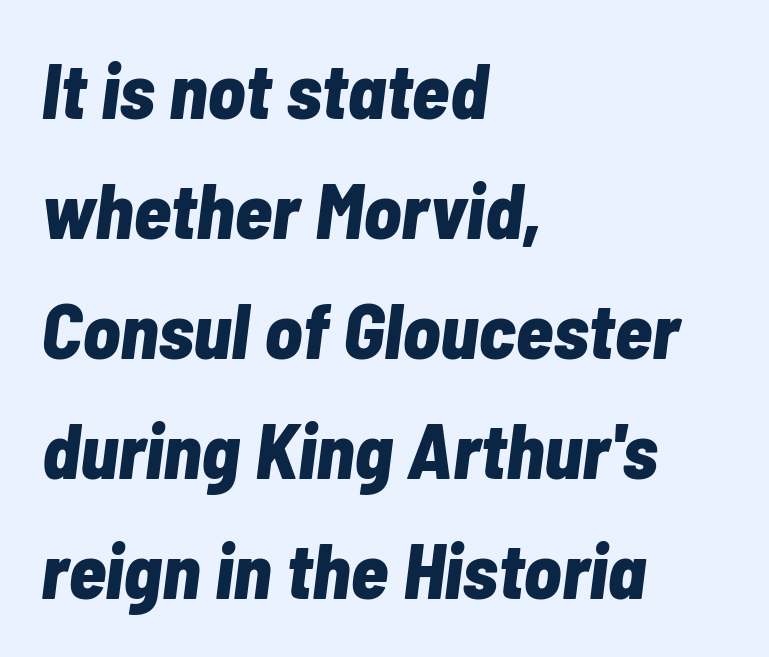
The font's italic variant was chosen for this text. The passage shown is emphatically bold. Where is the straight margin? On the left. Letters rest on an invisible, unmarked baseline. This sample keeps an unexceptional amount of space between lines. Spacing verdict: proportional, widths tailored to each character.
